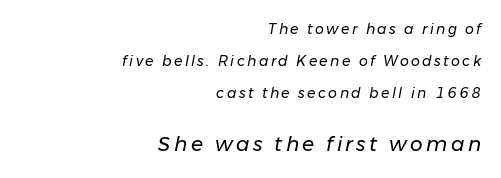
This rendering uses right alignment, leaving the left contour irregular. Widely set lines give the paragraph a tall, airy silhouette. Stems here are at most as thick as an everyday book face. The string is rendered with underlining switched off. The rendering enlarges the type as you move from the upper chunk to the lower.
